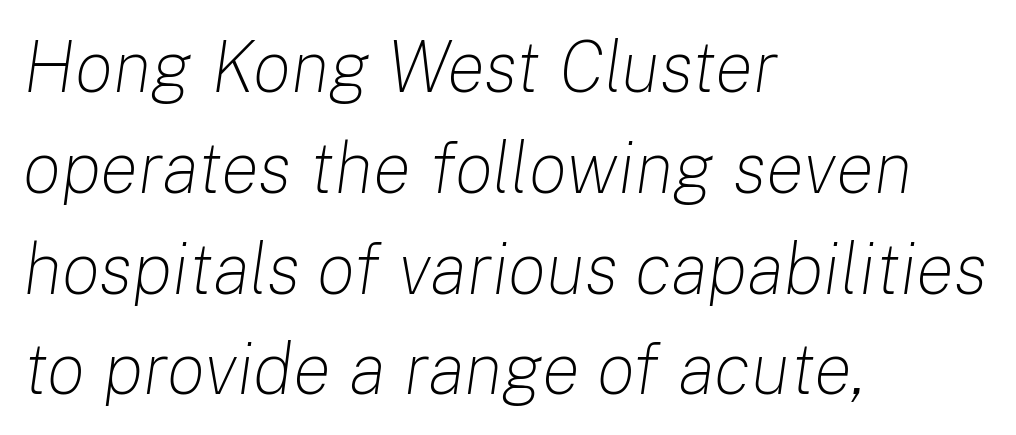
The image shows 72 px light type, italic (leaning right); set left-aligned, normal line spacing (1.4x), normal letter spacing, not underlined; low stroke contrast and a medium x-height.
